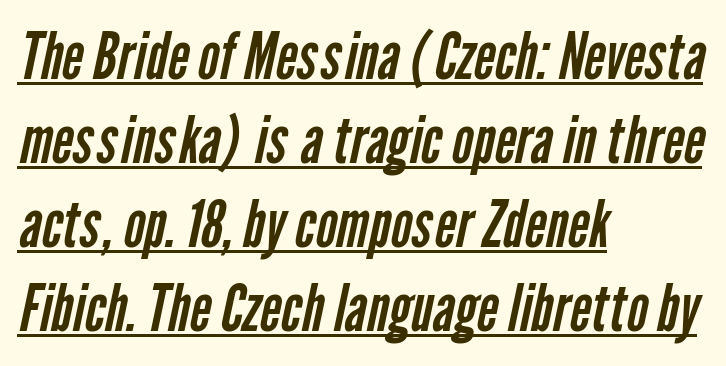
Reading down the column, the eye jumps a familiar distance to each next line. No extra tracking has been applied to these lines. Alignment: flush left. These lines are rendered in a variable-pitch font. Ink coverage per letter is moderate at most.
